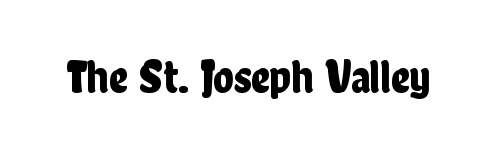
Q: Is the text italic (slanted)? A: No, it is upright.
Q: Is the typeface a serif or a sans-serif typeface? A: Sans-serif.
Q: Is the text underlined? A: No.
Q: Is the spacing between letters normal or unusually wide? A: Normal.
Q: Width (condensed, normal, or wide)? A: Condensed.
Q: Stroke contrast? A: Low.
Q: x-height? A: Medium.
Q: Monospaced? A: No.
